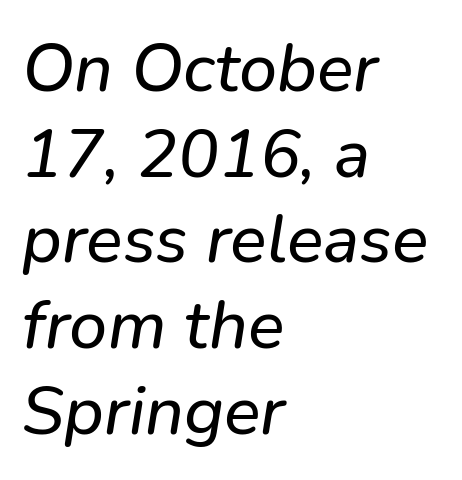
Q: Is the text italic (slanted)? A: Yes, it leans right by about 9 degrees.
Q: Is the text underlined? A: No.
Q: How is the paragraph aligned? A: Left-aligned.
Q: Is the spacing between letters normal or unusually wide? A: Normal.
Q: Is the spacing between lines tight, normal or loose? A: Normal.
Q: Width (condensed, normal, or wide)? A: Normal.
Q: Stroke contrast? A: Low.
Q: x-height? A: Medium.
Q: Monospaced? A: No.
